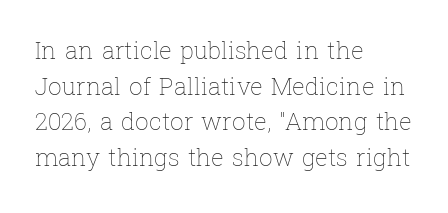
The image shows 24 px text type, upright; set left-aligned, normal line spacing (1.48x), normal letter spacing, not underlined.
